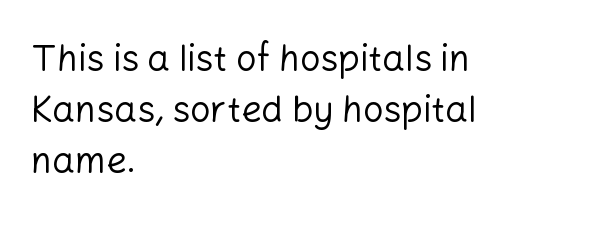
Q: Is the text bold? A: No.
Q: Is the text italic (slanted)? A: No, it is upright.
Q: Is the typeface a serif or a sans-serif typeface? A: Sans-serif.
Q: Is the text underlined? A: No.
Q: How is the paragraph aligned? A: Left-aligned.
Q: Is the spacing between letters normal or unusually wide? A: Normal.
Q: Is the spacing between lines tight, normal or loose? A: Normal.
Q: Width (condensed, normal, or wide)? A: Normal.
Q: Stroke contrast? A: Low.
Q: x-height? A: Medium.
Q: Monospaced? A: No.
